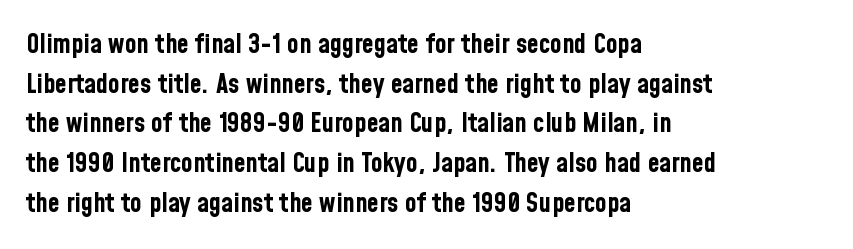
The image shows 27 px bold type, upright; set left-aligned, normal line spacing (1.47x), normal letter spacing, not underlined.
